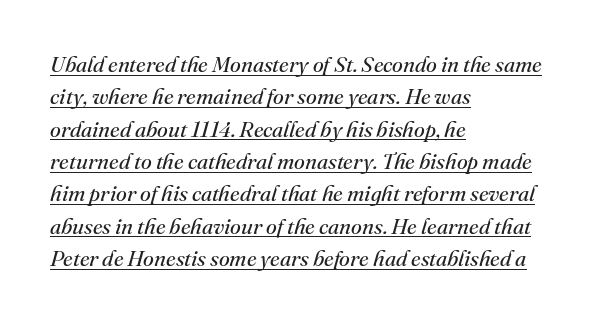
Line beginnings align vertically; line endings do not. The sample's only ornament is a line tracing under the words. Every character sits at an angle, as italics do. No chunkiness to these letters — they're not bold. Observe the ordinary spacing: letters are neighbours, not strangers. Compared with typical paragraphs, the rows here are spaced about the same.
